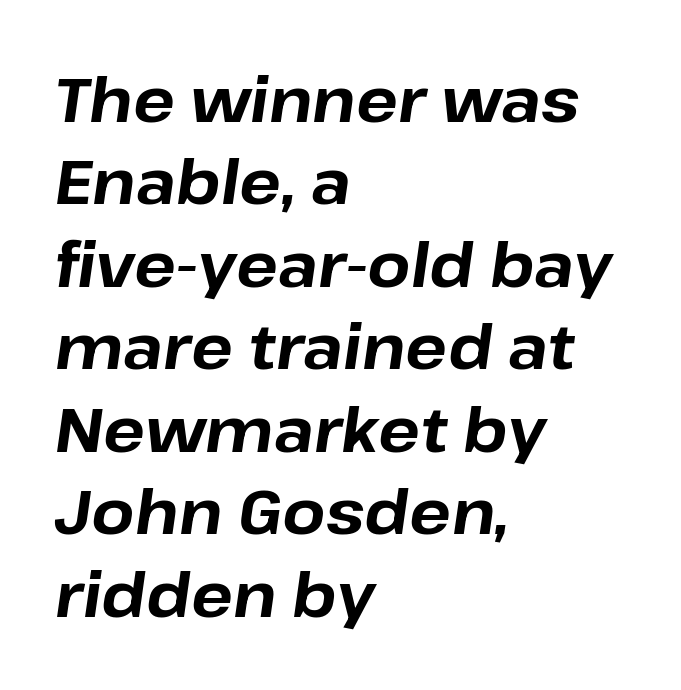
The image shows 62 px bold type, italic (leaning right); set left-aligned, normal line spacing (1.33x), normal letter spacing, not underlined; low stroke contrast and a medium x-height.
